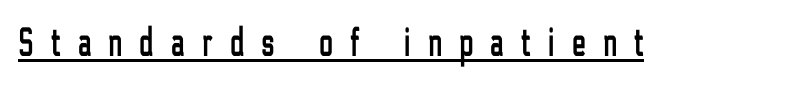
{"serif": "no", "italic": "no", "width": "condensed", "stroke_contrast": "low", "x_height": "medium", "monospaced": "no", "underline": "yes", "letter_spacing": "wide", "letter_spacing_em": 0.43, "glyph_px": 41}
